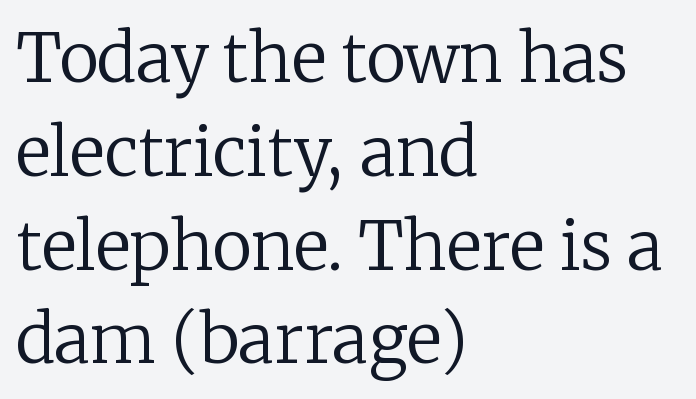
The image shows 67 px regular-weight serif type, upright; set left-aligned, normal line spacing (1.4x), normal letter spacing, not underlined; low stroke contrast and a medium x-height.
